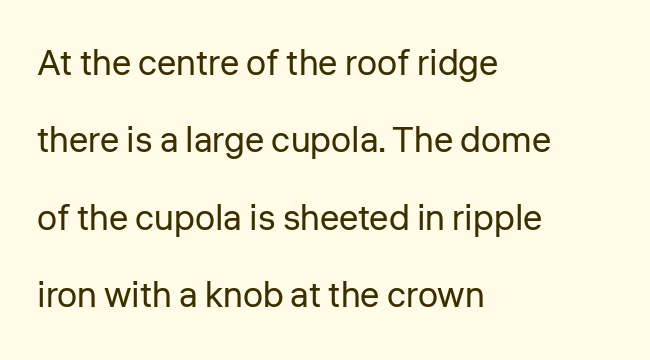
The image shows 36 px regular-weight sans-serif type, upright; set left-aligned, loose line spacing (2.15x), normal letter spacing, not underlined; low stroke contrast and a medium x-height.
